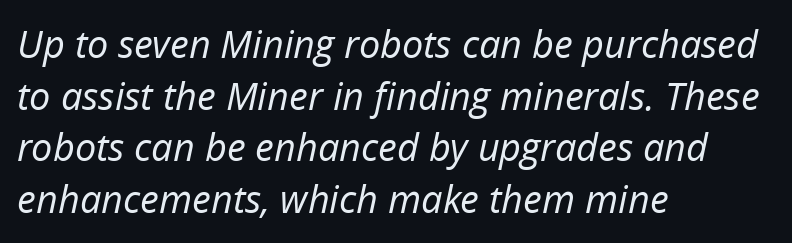
{"italic": "yes", "lean": "right", "slant_degrees": 12, "bold": "no", "weight": "regular", "width": "normal", "stroke_contrast": "low", "x_height": "medium", "monospaced": "no", "underline": "no", "align": "left", "line_spacing": "normal", "line_spacing_ratio": 1.36, "letter_spacing": "normal", "letter_spacing_em": 0.0, "glyph_px": 38}
